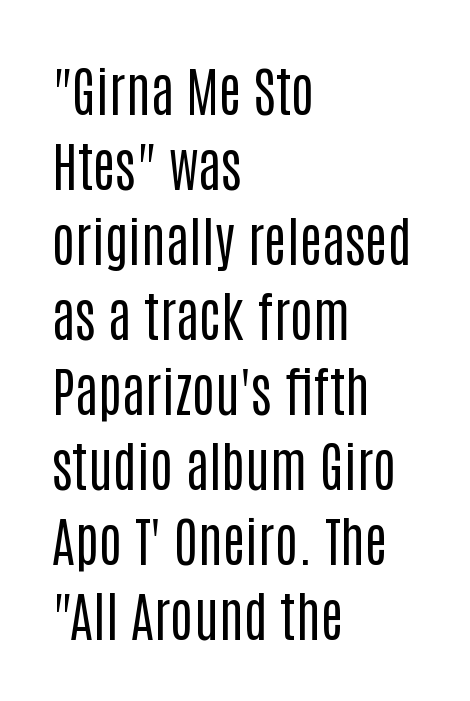
{"serif": "no", "italic": "no", "bold": "no", "weight": "regular", "width": "condensed", "stroke_contrast": "low", "x_height": "large", "monospaced": "no", "underline": "no", "align": "left", "line_spacing": "normal", "line_spacing_ratio": 1.39, "letter_spacing": "normal", "letter_spacing_em": 0.0, "glyph_px": 54}
